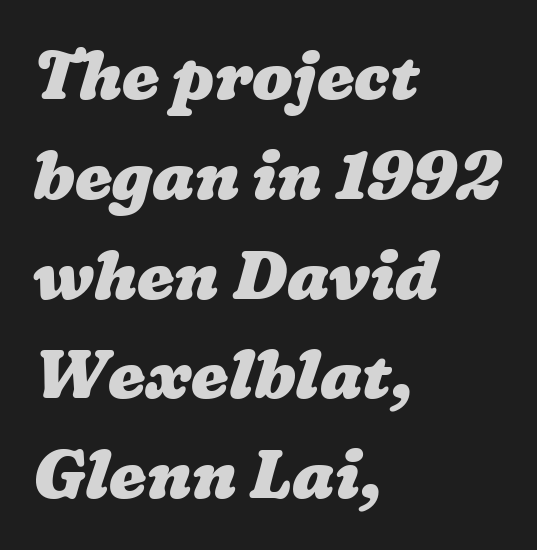
The image shows 67 px heavy, wide type; set left-aligned, normal line spacing (1.49x), normal letter spacing, not underlined; low stroke contrast and a medium x-height.
